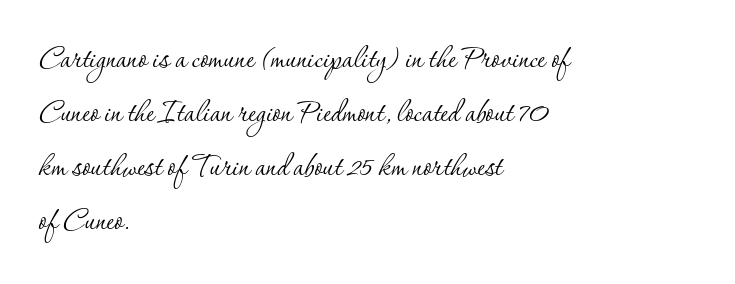
{"serif": "yes", "bold": "no", "weight": "thin", "width": "normal", "stroke_contrast": "low", "x_height": "small", "monospaced": "no", "underline": "no", "align": "left", "line_spacing": "normal", "line_spacing_ratio": 1.42, "letter_spacing": "normal", "letter_spacing_em": 0.0, "glyph_px": 38}
